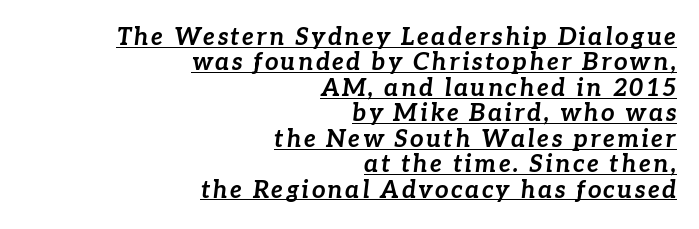
Honestly, the rows look squashed on top of each other. Underlined type. The rendering uses a bold face; every stroke is thick and dark. The typography opts for an oblique posture over an upright one.
